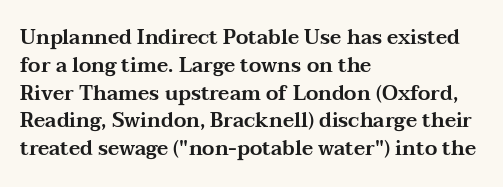
Q: Is the text italic (slanted)? A: No, it is upright.
Q: Is the text underlined? A: No.
Q: How is the paragraph aligned? A: Left-aligned.
Q: Is the spacing between letters normal or unusually wide? A: Normal.
Q: Is the spacing between lines tight, normal or loose? A: Normal.
